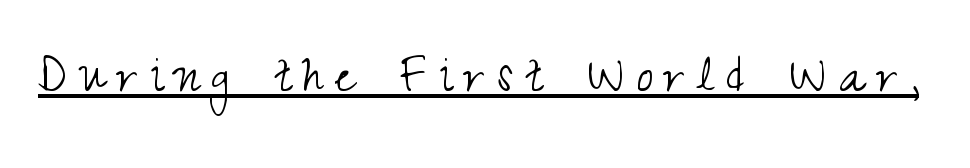
The characters display no serif detailing; their extremities are plain. Character widths vary here, with narrow letters taking less room than wide ones. The passage shown is not bold in any degree. A typesetter would mark this as roman, not italic. In terms of letterspacing, this is a distinctly airy, spread setting. A rule runs beneath these lines of type.
